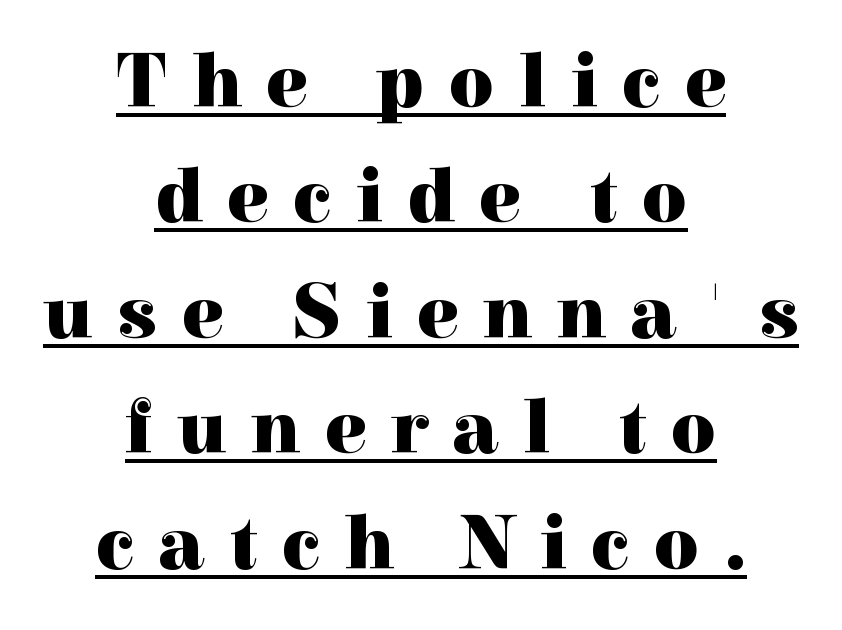
Q: Is the text bold? A: Yes.
Q: Is the text italic (slanted)? A: No, it is upright.
Q: Is the typeface a serif or a sans-serif typeface? A: Serif.
Q: Is the text underlined? A: Yes.
Q: How is the paragraph aligned? A: Centered.
Q: Is the spacing between letters normal or unusually wide? A: Unusually wide.
Q: Is the spacing between lines tight, normal or loose? A: Normal.
Q: Width (condensed, normal, or wide)? A: Normal.
Q: x-height? A: Medium.
Q: Monospaced? A: No.
